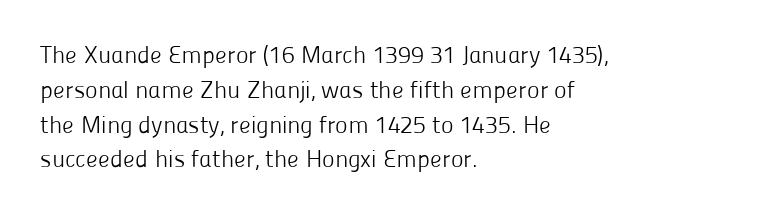
Summary of weight: not heavy and not bold. The passage shown stacks its lines at a standard gap. Upright lettering throughout. Tracking value appears to be zero — textbook default spacing.
